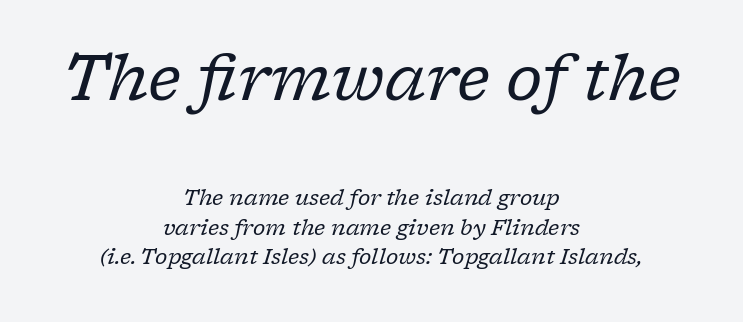
Q: Is the text bold? A: No.
Q: Is the text italic (slanted)? A: Yes, it leans right by about 17 degrees.
Q: Is the typeface a serif or a sans-serif typeface? A: Serif.
Q: Is the text underlined? A: No.
Q: How is the paragraph aligned? A: Centered.
Q: Is the spacing between letters normal or unusually wide? A: Normal.
Q: Is the spacing between lines tight, normal or loose? A: Normal.
Q: Which block of text is set in a larger size, the first (top) or the second (bottom)? A: The first (top) one.
Q: Width (condensed, normal, or wide)? A: Normal.
Q: Stroke contrast? A: Low.
Q: x-height? A: Medium.
Q: Monospaced? A: No.
